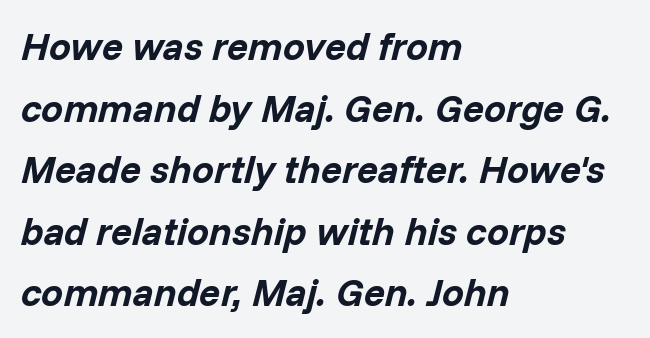
The image shows 39 px bold type, italic (leaning right); set left-aligned, normal line spacing (1.58x), normal letter spacing, not underlined; low stroke contrast and a medium x-height.
